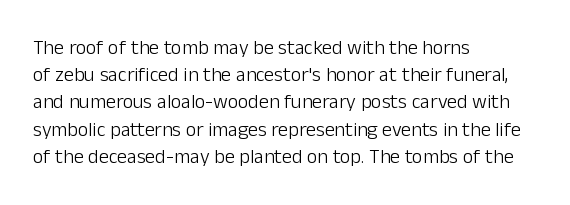
Q: Is the text bold? A: No.
Q: Is the text italic (slanted)? A: No, it is upright.
Q: Is the text underlined? A: No.
Q: How is the paragraph aligned? A: Left-aligned.
Q: Is the spacing between letters normal or unusually wide? A: Normal.
Q: Is the spacing between lines tight, normal or loose? A: Normal.
